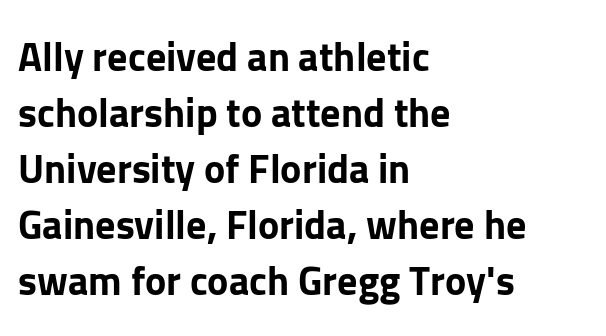
Honestly, the letter spacing is just normal — you wouldn't notice it. The font family rendered here belongs to the sans-serif group. The rendering uses natural spacing where letterforms have individual widths. When letters stand straight like this, we call the style roman or upright. Rule under the text: the space is simply empty. The text block is weighted toward the left margin, trailing off unevenly rightward.
